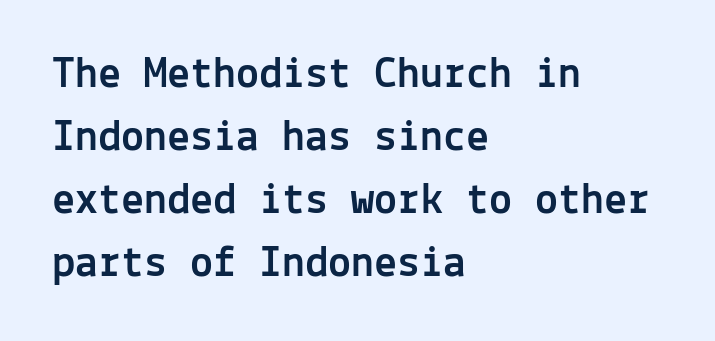
The image shows 46 px sans-serif type, upright, monospaced; set left-aligned, normal line spacing (1.37x), normal letter spacing, not underlined; a medium x-height.
